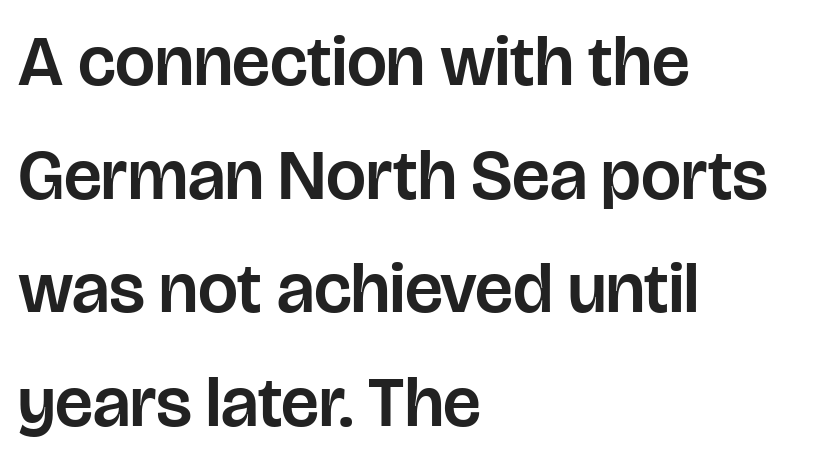
Short note: letters normally spaced. The rendering uses natural spacing where letterforms have individual widths. Posture: vertical. In terms of letterform style, serifs are entirely absent. One-word summary of the alignment: left. A bare baseline throughout the passage.
